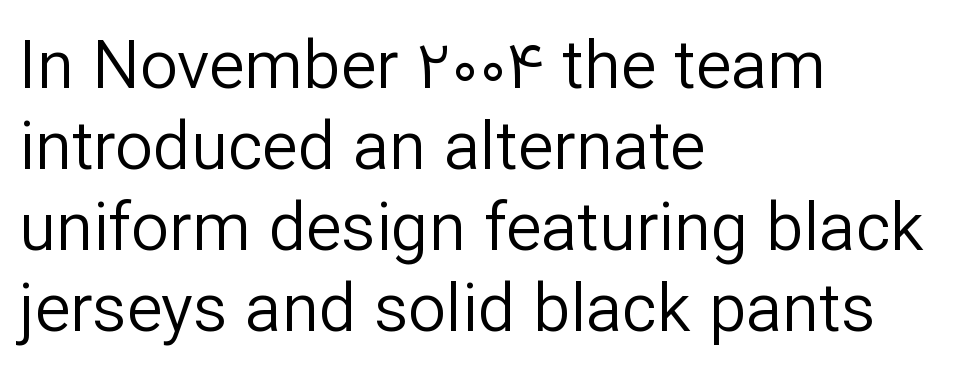
{"serif": "no", "italic": "no", "bold": "no", "weight": "regular", "width": "normal", "stroke_contrast": "low", "x_height": "medium", "monospaced": "no", "underline": "no", "align": "left", "line_spacing_ratio": 1.21, "letter_spacing": "normal", "letter_spacing_em": 0.0, "glyph_px": 67}
